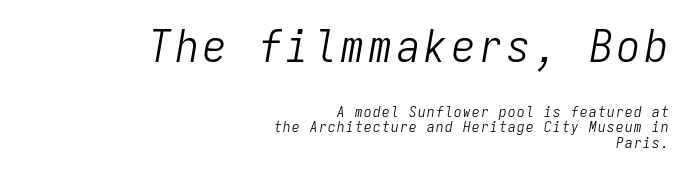
Q: Is the text bold? A: No.
Q: Is the text italic (slanted)? A: Yes, it leans right by about 9 degrees.
Q: Is the text underlined? A: No.
Q: How is the paragraph aligned? A: Right-aligned.
Q: Is the spacing between lines tight, normal or loose? A: Tight.
Q: Which block of text is set in a larger size, the first (top) or the second (bottom)? A: The first (top) one.
Q: Width (condensed, normal, or wide)? A: Condensed.
Q: Stroke contrast? A: Low.
Q: x-height? A: Medium.
Q: Monospaced? A: Yes.
